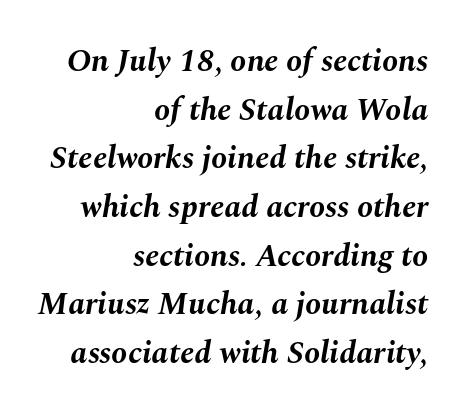
Q: Is the text bold? A: Yes.
Q: Is the text italic (slanted)? A: Yes, it leans right by about 10 degrees.
Q: Is the text underlined? A: No.
Q: How is the paragraph aligned? A: Right-aligned.
Q: Is the spacing between letters normal or unusually wide? A: Normal.
Q: Is the spacing between lines tight, normal or loose? A: Normal.
Q: Width (condensed, normal, or wide)? A: Normal.
Q: Stroke contrast? A: Medium.
Q: x-height? A: Medium.
Q: Monospaced? A: No.
